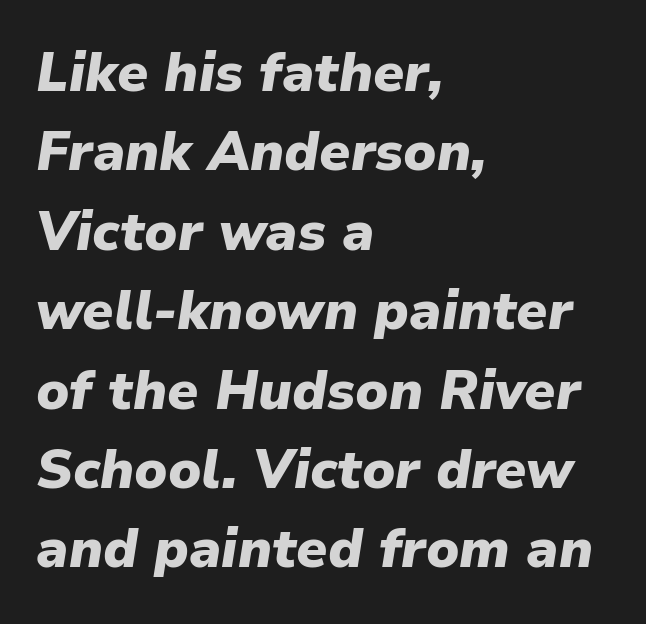
If you measured baseline to baseline, you'd find a middling distance. The specimen reads as italic at a glance. Every letter is thick-stroked: bold, no question. Alignment: flush left. Do the characters align in a grid? No, the font is proportional.
